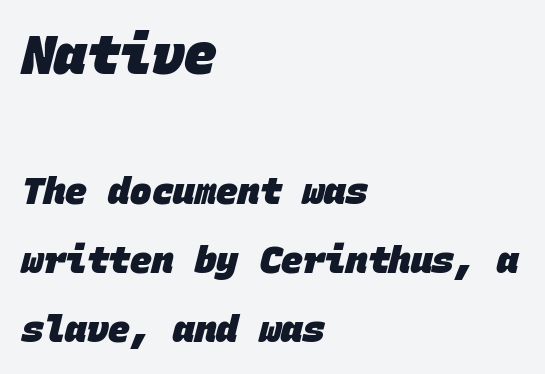
{"serif": "no", "bold": "yes", "weight": "heavy", "width": "normal", "stroke_contrast": "low", "x_height": "large", "monospaced": "yes", "underline": "no", "align": "left", "line_spacing": "loose", "line_spacing_ratio": 1.92, "letter_spacing": "normal", "letter_spacing_em": 0.0, "larger_block": "first", "size_ratio": 1.5, "glyph_px": 54}
